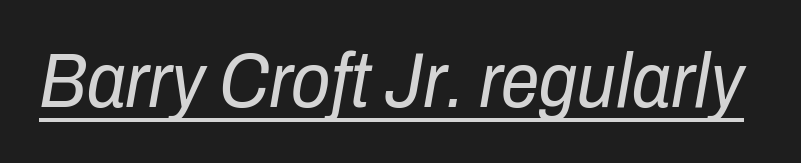
{"italic": "yes", "lean": "right", "slant_degrees": 10, "bold": "no", "weight": "regular", "width": "condensed", "stroke_contrast": "low", "x_height": "medium", "monospaced": "no", "underline": "yes", "letter_spacing": "normal", "letter_spacing_em": 0.0, "glyph_px": 77}
